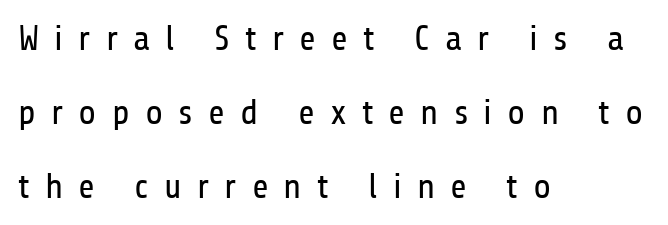
The image shows 36 px regular-weight, condensed sans-serif type, upright; set left-aligned, loose line spacing (2.05x), unusually wide letter spacing (+0.42 em), not underlined; low stroke contrast and a medium x-height.
